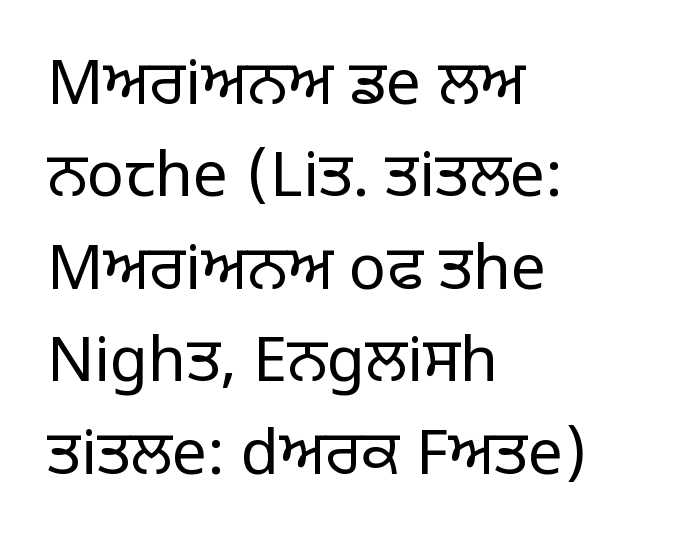
The image shows 62 px regular-weight sans-serif type, upright; set left-aligned, normal line spacing (1.49x), normal letter spacing, not underlined; low stroke contrast and a large x-height.
